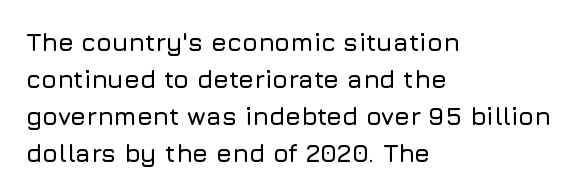
Q: Is the text italic (slanted)? A: No, it is upright.
Q: Is the text underlined? A: No.
Q: How is the paragraph aligned? A: Left-aligned.
Q: Is the spacing between letters normal or unusually wide? A: Normal.
Q: Is the spacing between lines tight, normal or loose? A: Normal.
